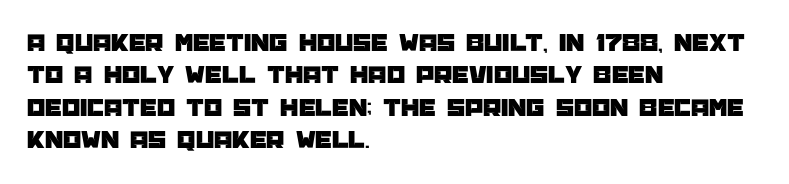
These lines sit exactly where default settings would place them. The letters stand upright; this is a roman face. Typeset ragged right — the left edge is the straight one. Just letters on the line, the space beneath them empty. Caption: standard tracking, unaltered.
